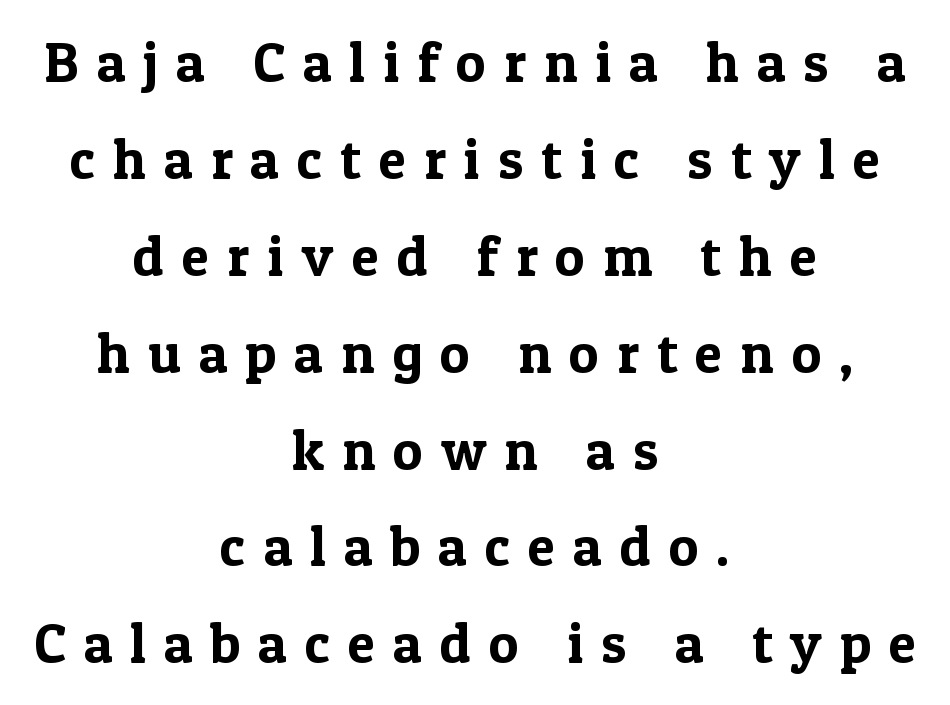
Q: Is the text italic (slanted)? A: No, it is upright.
Q: Is the typeface a serif or a sans-serif typeface? A: Serif.
Q: Is the text underlined? A: No.
Q: How is the paragraph aligned? A: Centered.
Q: Is the spacing between letters normal or unusually wide? A: Unusually wide.
Q: Width (condensed, normal, or wide)? A: Normal.
Q: x-height? A: Medium.
Q: Monospaced? A: No.
